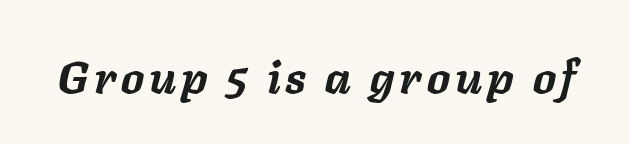
The image shows 46 px semibold type, italic (leaning right); set not underlined; low stroke contrast and a medium x-height.
